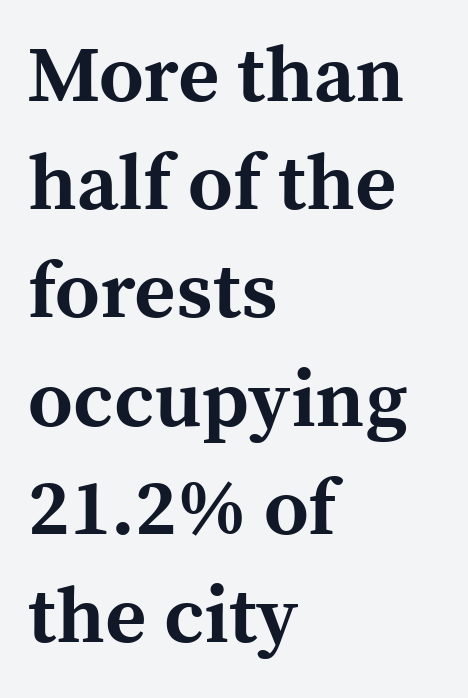
The image shows 79 px bold serif type, upright; set left-aligned, normal line spacing (1.37x), normal letter spacing, not underlined; a medium x-height.
